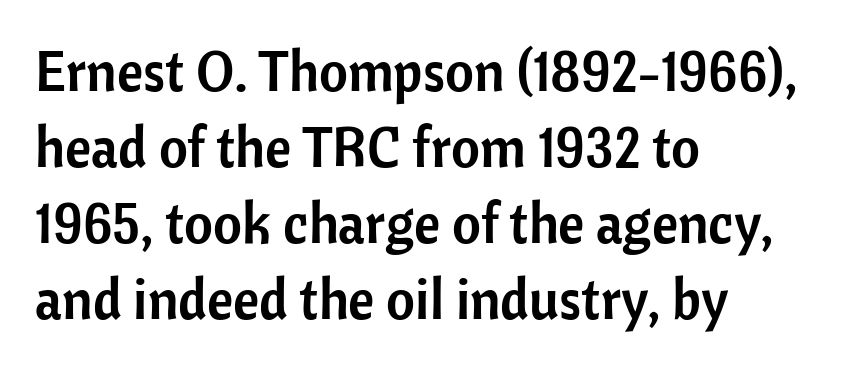
Is there much room between lines? A standard amount, neither cramped nor airy. All the whitespace from short lines collects on the right. To sum up the face: it is a sans, with no serifs. Does the lettering tilt? It doesn't — this is upright. Here the glyphs are tracked normally, forming tight word shapes.
